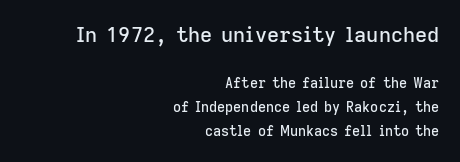
A clean baseline with only descenders dipping below it. It's the straight-up-and-down kind of type. Short note: letters normally spaced. Horizontally, the lines are justified to the trailing edge only. The face used here appears at its bigger size in the upper chunk.
